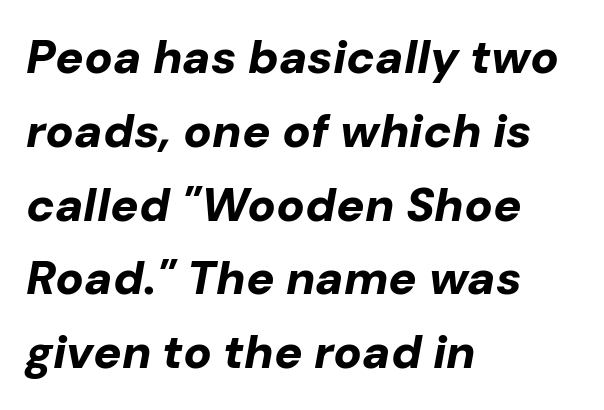
{"italic": "yes", "lean": "right", "slant_degrees": 10, "bold": "yes", "weight": "bold", "width": "normal", "stroke_contrast": "low", "x_height": "medium", "monospaced": "no", "underline": "no", "align": "left", "line_spacing": "normal", "line_spacing_ratio": 1.57, "letter_spacing": "normal", "letter_spacing_em": 0.0, "glyph_px": 47}
